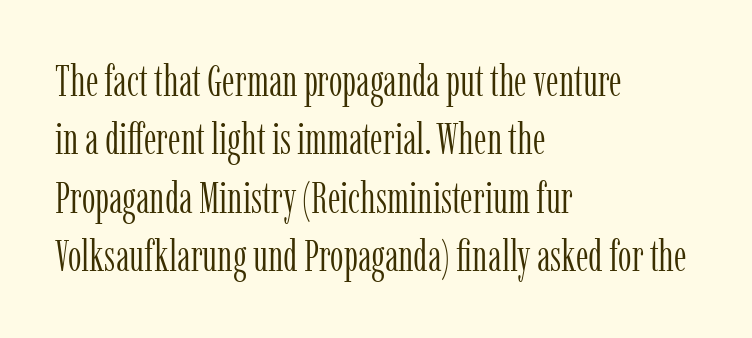
Q: Is the text bold? A: No.
Q: Is the text italic (slanted)? A: No, it is upright.
Q: Is the typeface a serif or a sans-serif typeface? A: Serif.
Q: Is the text underlined? A: No.
Q: How is the paragraph aligned? A: Left-aligned.
Q: Is the spacing between letters normal or unusually wide? A: Normal.
Q: Is the spacing between lines tight, normal or loose? A: Normal.
Q: Width (condensed, normal, or wide)? A: Condensed.
Q: Stroke contrast? A: Low.
Q: x-height? A: Medium.
Q: Monospaced? A: No.
